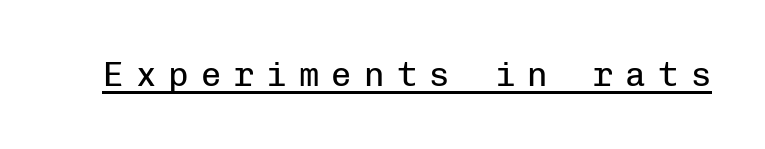
{"serif": "no", "italic": "no", "bold": "no", "weight": "regular", "width": "normal", "stroke_contrast": "low", "x_height": "medium", "monospaced": "yes", "underline": "yes", "letter_spacing": "wide", "letter_spacing_em": 0.36, "glyph_px": 34}
